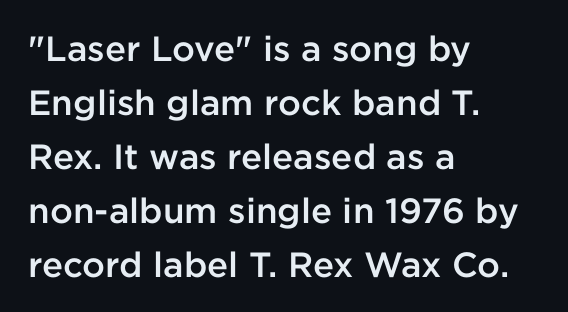
Q: Is the text bold? A: Semi-bold.
Q: Is the text italic (slanted)? A: No, it is upright.
Q: Is the typeface a serif or a sans-serif typeface? A: Sans-serif.
Q: Is the text underlined? A: No.
Q: How is the paragraph aligned? A: Left-aligned.
Q: Is the spacing between letters normal or unusually wide? A: Normal.
Q: Is the spacing between lines tight, normal or loose? A: Normal.
Q: Width (condensed, normal, or wide)? A: Normal.
Q: Stroke contrast? A: Low.
Q: x-height? A: Medium.
Q: Monospaced? A: No.
